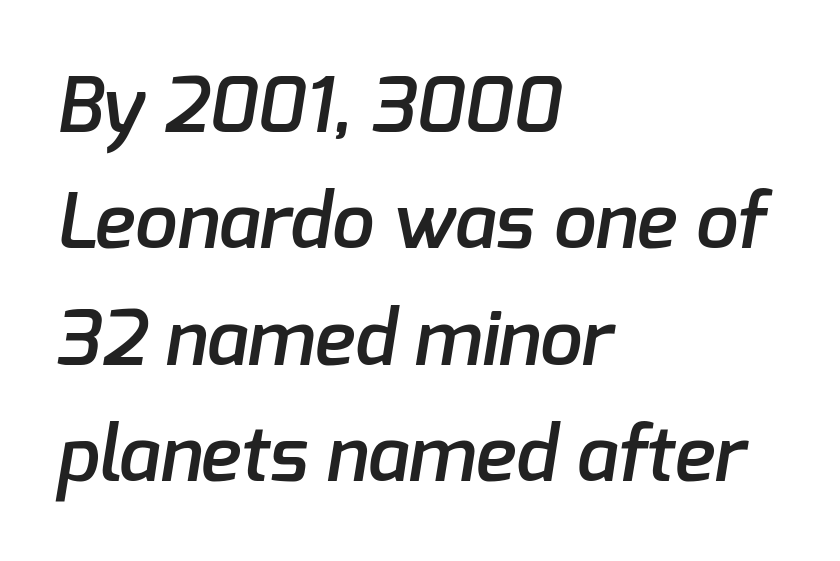
{"serif": "no", "bold": "semi", "weight": "semibold", "width": "normal", "stroke_contrast": "low", "x_height": "medium", "monospaced": "no", "underline": "no", "align": "left", "line_spacing": "normal", "line_spacing_ratio": 1.53, "letter_spacing": "normal", "letter_spacing_em": 0.0, "glyph_px": 76}
